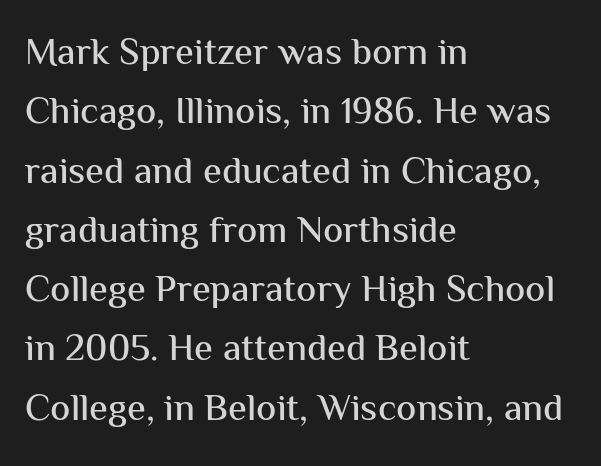
The lettering stays uniformly vertical, giving the passage a roman look. Letter spacing: default. The letters carry no serifs — their stems end cleanly without finishing strokes. The words here are not underlined. The text block is weighted toward the left margin, trailing off unevenly rightward. The space between consecutive lines is moderate.
